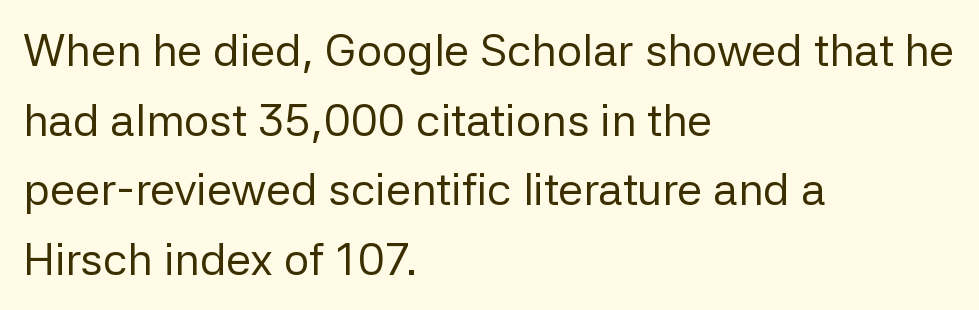
The image shows 45 px regular-weight sans-serif type, upright; set left-aligned, normal line spacing (1.55x), normal letter spacing, not underlined; low stroke contrast and a medium x-height.
